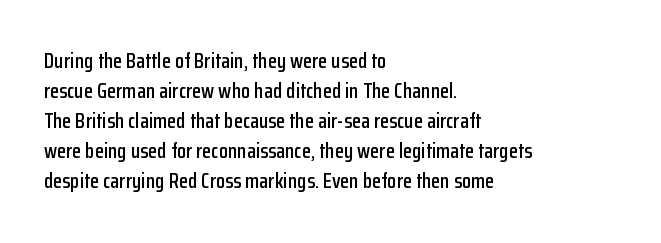
The image shows 21 px text type, upright; set left-aligned, normal line spacing (1.43x), normal letter spacing, not underlined.
